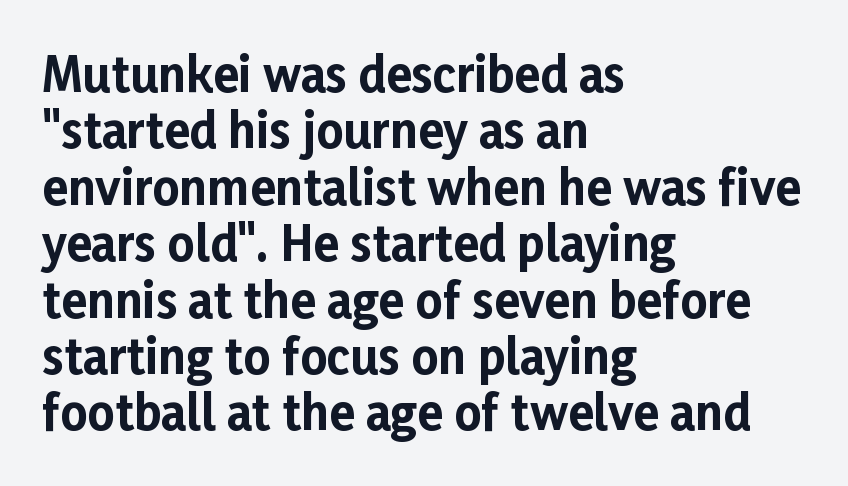
Think of a printed novel: that variable character pitch is what you see here. Characters follow at the spacing the type designer built in. Underline: absent. Weight: bold.
